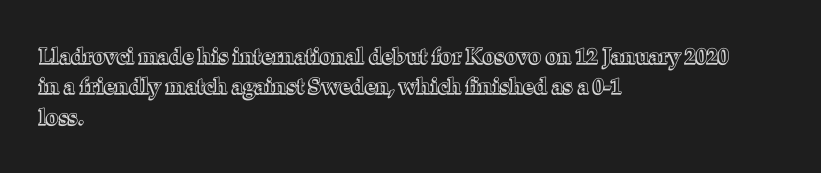
Q: Is the text italic (slanted)? A: No, it is upright.
Q: Is the text underlined? A: No.
Q: How is the paragraph aligned? A: Left-aligned.
Q: Is the spacing between letters normal or unusually wide? A: Normal.
Q: Is the spacing between lines tight, normal or loose? A: Normal.
